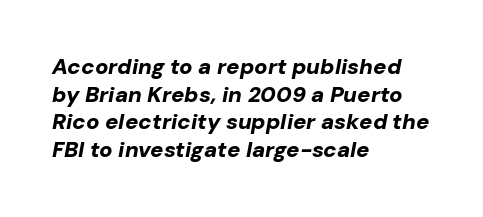
Q: Is the text bold? A: Yes.
Q: Is the text italic (slanted)? A: Yes, it leans right by about 10 degrees.
Q: Is the text underlined? A: No.
Q: How is the paragraph aligned? A: Left-aligned.
Q: Is the spacing between letters normal or unusually wide? A: Normal.
Q: Is the spacing between lines tight, normal or loose? A: Normal.
